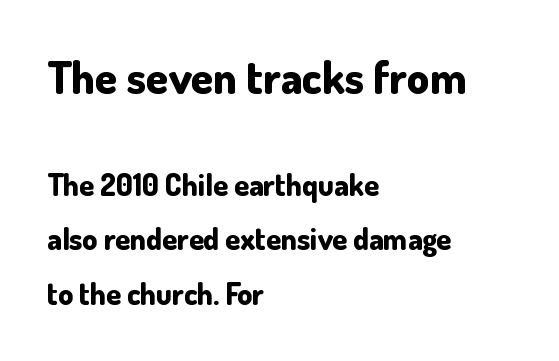
{"serif": "no", "italic": "no", "bold": "yes", "weight": "bold", "width": "normal", "stroke_contrast": "low", "x_height": "small", "monospaced": "no", "underline": "no", "align": "left", "line_spacing_ratio": 1.82, "letter_spacing": "normal", "letter_spacing_em": 0.0, "larger_block": "first", "size_ratio": 1.5, "glyph_px": 45}
